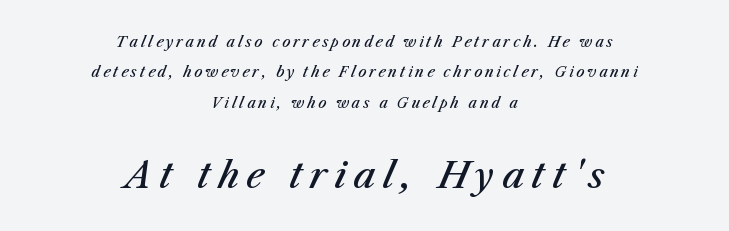
The letterforms stand isolated, each surrounded by extra space. One glance says open: line gaps are wider than usual. Compared with an ordinary text face, these strokes are moderately heavier — a semibold. The whitespace from short lines is split evenly between both sides.
